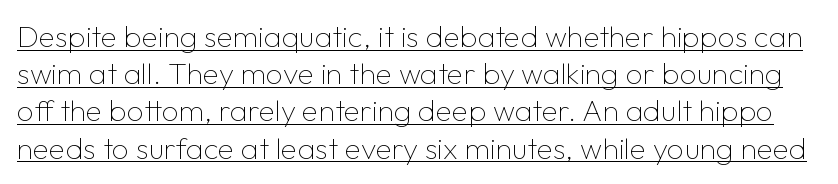
Q: Is the text bold? A: No.
Q: Is the text italic (slanted)? A: No, it is upright.
Q: Is the typeface a serif or a sans-serif typeface? A: Sans-serif.
Q: Is the text underlined? A: Yes.
Q: Is the spacing between letters normal or unusually wide? A: Normal.
Q: Width (condensed, normal, or wide)? A: Normal.
Q: Stroke contrast? A: Low.
Q: x-height? A: Medium.
Q: Monospaced? A: No.
